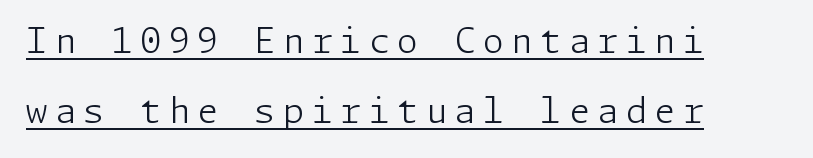
The image shows 34 px light sans-serif type, upright; set left-aligned, loose line spacing (2.06x), unusually wide letter spacing (+0.22 em), underlined; low stroke contrast and a medium x-height.
